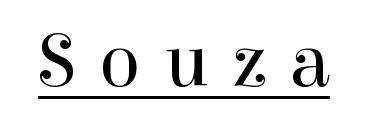
{"serif": "yes", "italic": "no", "bold": "no", "weight": "regular", "width": "normal", "stroke_contrast": "high", "x_height": "medium", "monospaced": "no", "underline": "yes", "letter_spacing": "wide", "letter_spacing_em": 0.3, "glyph_px": 76}
